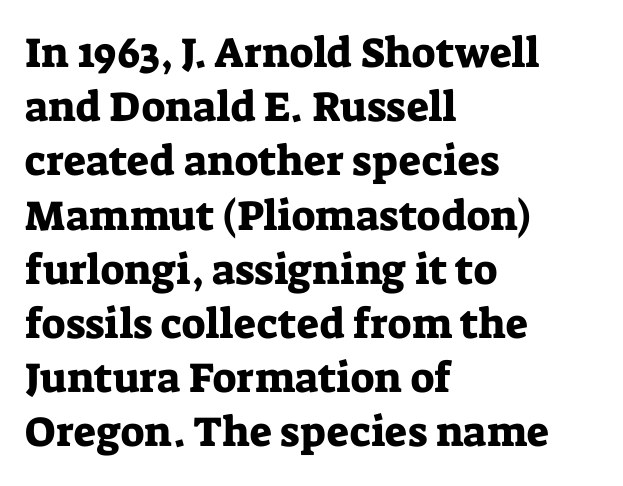
Q: Is the text italic (slanted)? A: No, it is upright.
Q: Is the typeface a serif or a sans-serif typeface? A: Serif.
Q: Is the text underlined? A: No.
Q: How is the paragraph aligned? A: Left-aligned.
Q: Is the spacing between letters normal or unusually wide? A: Normal.
Q: Is the spacing between lines tight, normal or loose? A: Normal.
Q: Width (condensed, normal, or wide)? A: Normal.
Q: Stroke contrast? A: Low.
Q: x-height? A: Medium.
Q: Monospaced? A: No.
